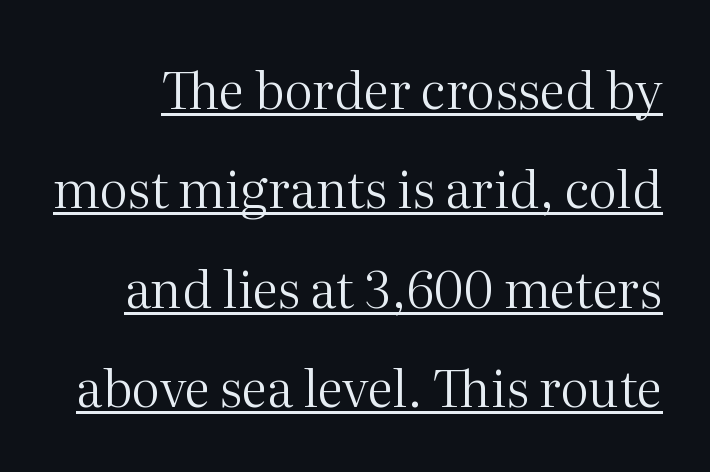
The type is set solid horizontally, with unmodified tracking. The rendering uses natural spacing where letterforms have individual widths. Regarding leading, the lines here are spaced well apart. Each letter's strokes conclude with small projecting serifs. The letterforms sit at book weight or below. Style check: upright.
